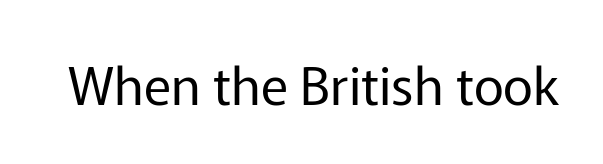
The image shows 52 px regular-weight sans-serif type, upright; set normal letter spacing, not underlined; low stroke contrast and a medium x-height.
